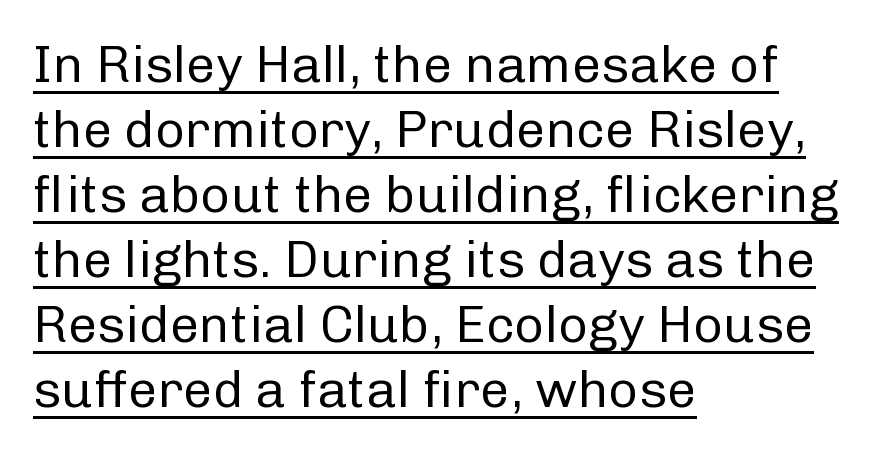
The image shows 52 px regular-weight sans-serif type, upright; set left-aligned, normal line spacing (1.25x), normal letter spacing, underlined; low stroke contrast and a medium x-height.
